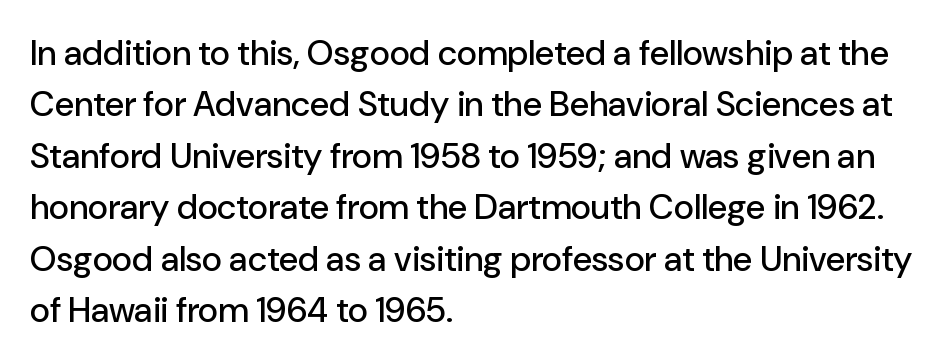
{"serif": "no", "italic": "no", "width": "normal", "stroke_contrast": "low", "x_height": "medium", "monospaced": "no", "underline": "no", "align": "left", "line_spacing": "normal", "line_spacing_ratio": 1.47, "letter_spacing": "normal", "letter_spacing_em": 0.0, "glyph_px": 35}
